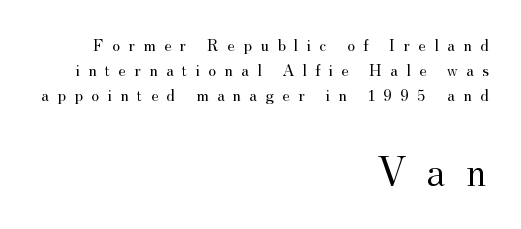
Q: Is the text bold? A: No.
Q: Is the text italic (slanted)? A: No, it is upright.
Q: Is the typeface a serif or a sans-serif typeface? A: Serif.
Q: Is the text underlined? A: No.
Q: How is the paragraph aligned? A: Right-aligned.
Q: Is the spacing between letters normal or unusually wide? A: Unusually wide.
Q: Is the spacing between lines tight, normal or loose? A: Normal.
Q: Which block of text is set in a larger size, the first (top) or the second (bottom)? A: The second (bottom) one.
Q: Width (condensed, normal, or wide)? A: Normal.
Q: Stroke contrast? A: Medium.
Q: x-height? A: Small.
Q: Monospaced? A: No.
